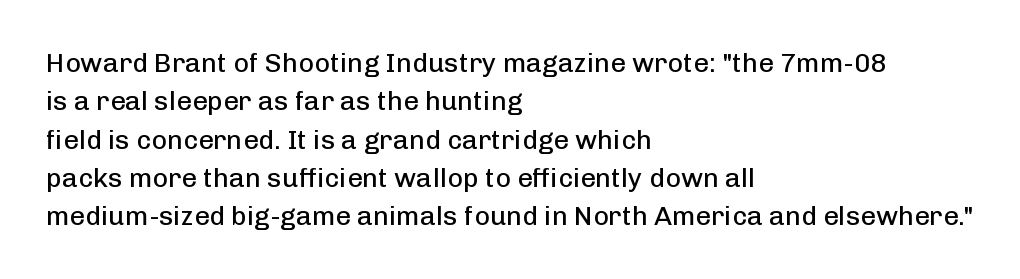
The image shows 27 px text type, upright; set left-aligned, normal line spacing (1.42x), normal letter spacing, not underlined.
